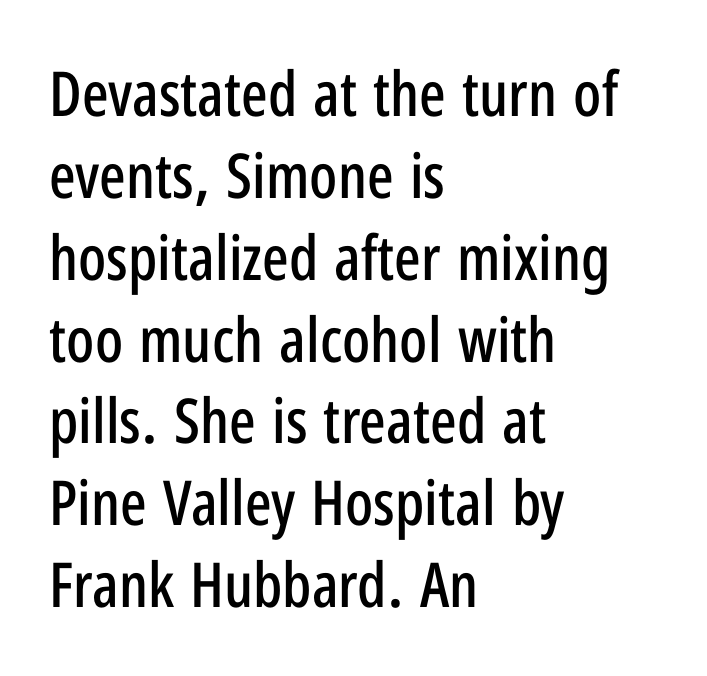
{"serif": "no", "italic": "no", "width": "condensed", "stroke_contrast": "low", "x_height": "medium", "monospaced": "no", "underline": "no", "align": "left", "line_spacing": "normal", "line_spacing_ratio": 1.32, "letter_spacing": "normal", "letter_spacing_em": 0.0, "glyph_px": 62}
